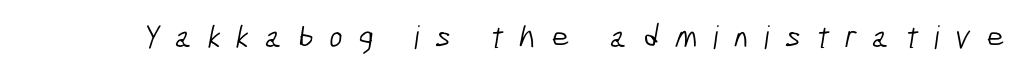
A typesetter would call this heavily tracked-out type. The glyphs are unaccompanied by any horizontal stroke below them. A typesetter would call this proportional, since set widths differ per character. This reads as an unemphasized weight, regular at the heaviest. The text was rendered using a sans face with plain stroke endings.
